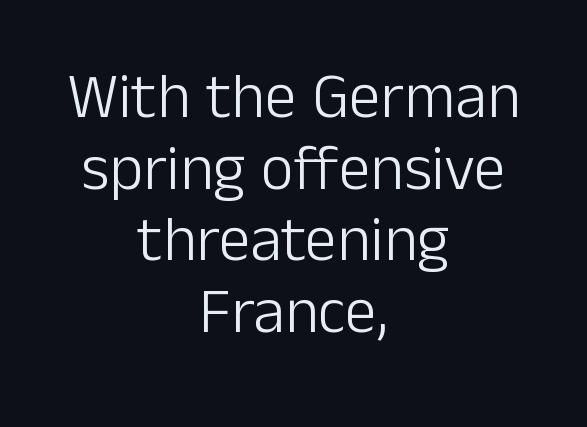
{"serif": "no", "italic": "no", "bold": "no", "weight": "light", "width": "normal", "stroke_contrast": "low", "x_height": "medium", "monospaced": "no", "underline": "no", "align": "center", "line_spacing": "tight", "line_spacing_ratio": 1.12, "letter_spacing": "normal", "letter_spacing_em": 0.0, "glyph_px": 64}
